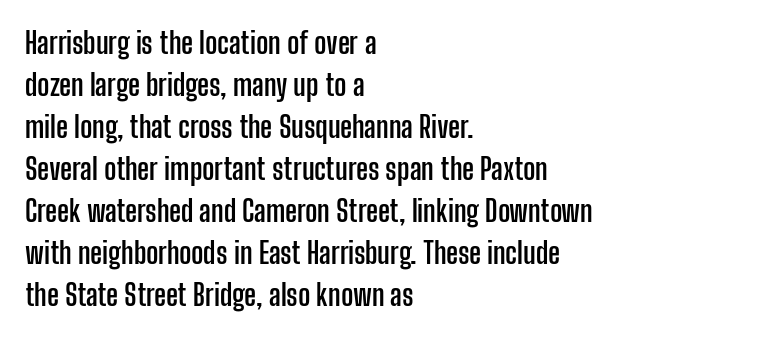
This is the regular roman posture of the typeface. Descenders hang freely into open space. Note the varied advance widths — an 'i' is clearly narrower than an 'm'. Each word holds together tightly as a unit, with standard inter-letter gaps.
